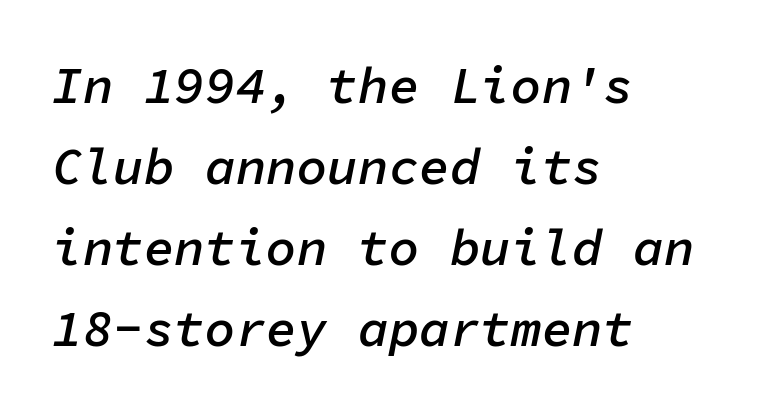
Q: Is the text bold? A: Semi-bold.
Q: Is the text italic (slanted)? A: Yes, it leans right by about 11 degrees.
Q: Is the text underlined? A: No.
Q: How is the paragraph aligned? A: Left-aligned.
Q: Is the spacing between letters normal or unusually wide? A: Normal.
Q: Is the spacing between lines tight, normal or loose? A: Normal.
Q: Width (condensed, normal, or wide)? A: Normal.
Q: Stroke contrast? A: Low.
Q: x-height? A: Medium.
Q: Monospaced? A: Yes.
